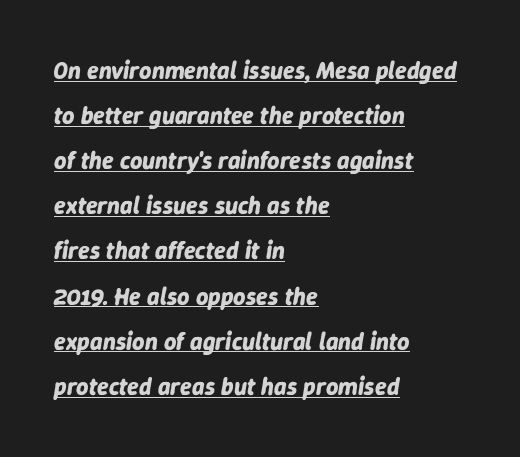
Line beginnings align vertically; line endings do not. This is heavy type, rendered in bold. Italic: yes, the glyphs are oblique. Somebody hit Ctrl+U on this one — the words are underlined. Nobody touched the tracking dial on this one.
